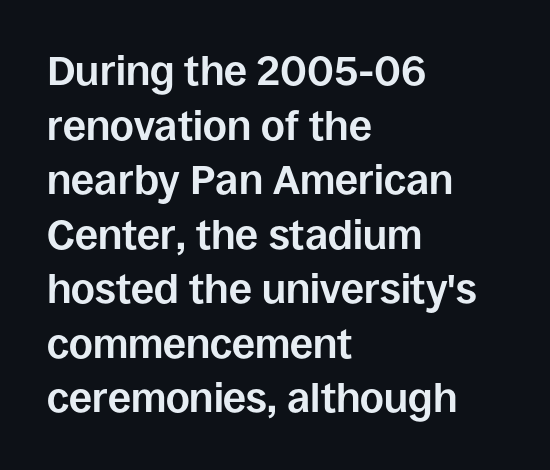
The image shows 41 px bold sans-serif type, upright; set left-aligned, normal line spacing (1.33x), normal letter spacing, not underlined; low stroke contrast and a large x-height.
